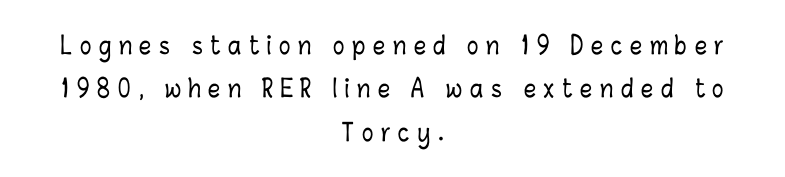
The image shows 24 px text type, upright; set centered, line spacing 1.81x, unusually wide letter spacing (+0.32 em), not underlined.
